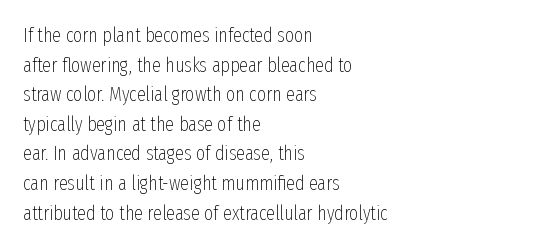
{"italic": "no", "bold": "no", "underline": "no", "align": "left", "line_spacing": "normal", "line_spacing_ratio": 1.48, "letter_spacing": "normal", "letter_spacing_em": 0.0, "glyph_px": 20}
